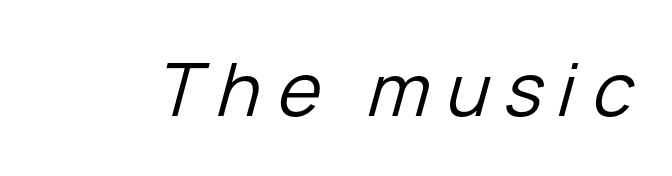
The image shows 73 px regular-weight type, italic (leaning right); set unusually wide letter spacing (+0.22 em), not underlined; low stroke contrast and a medium x-height.
